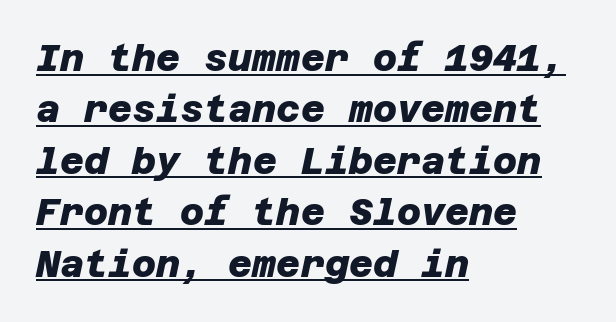
Q: Is the text bold? A: Yes.
Q: Is the typeface a serif or a sans-serif typeface? A: Sans-serif.
Q: Is the text underlined? A: Yes.
Q: How is the paragraph aligned? A: Left-aligned.
Q: Is the spacing between letters normal or unusually wide? A: Normal.
Q: Is the spacing between lines tight, normal or loose? A: Normal.
Q: Width (condensed, normal, or wide)? A: Normal.
Q: Stroke contrast? A: Low.
Q: x-height? A: Large.
